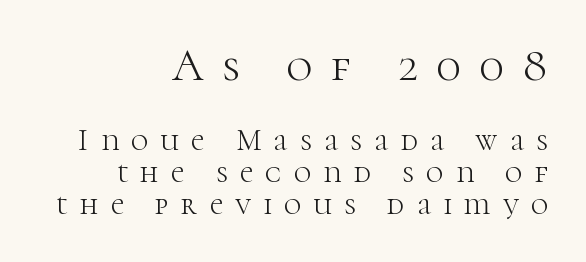
Varying glyph widths throughout — classic text-font behaviour. Closely set lines give the paragraph a compact silhouette. The passage is arranged like a letterhead date or caption credit — flush right. The face used here is seriffed, in the tradition of book romans. Look at the tracking — it's clearly loosened, letters drifting apart.
